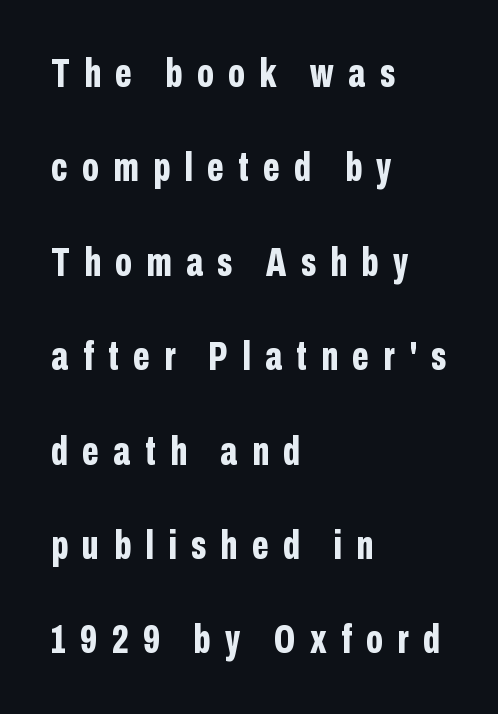
Q: Is the text bold? A: Yes.
Q: Is the text italic (slanted)? A: No, it is upright.
Q: Is the typeface a serif or a sans-serif typeface? A: Sans-serif.
Q: Is the text underlined? A: No.
Q: How is the paragraph aligned? A: Left-aligned.
Q: Is the spacing between letters normal or unusually wide? A: Unusually wide.
Q: Is the spacing between lines tight, normal or loose? A: Loose.
Q: Width (condensed, normal, or wide)? A: Condensed.
Q: Stroke contrast? A: Low.
Q: x-height? A: Medium.
Q: Monospaced? A: No.
